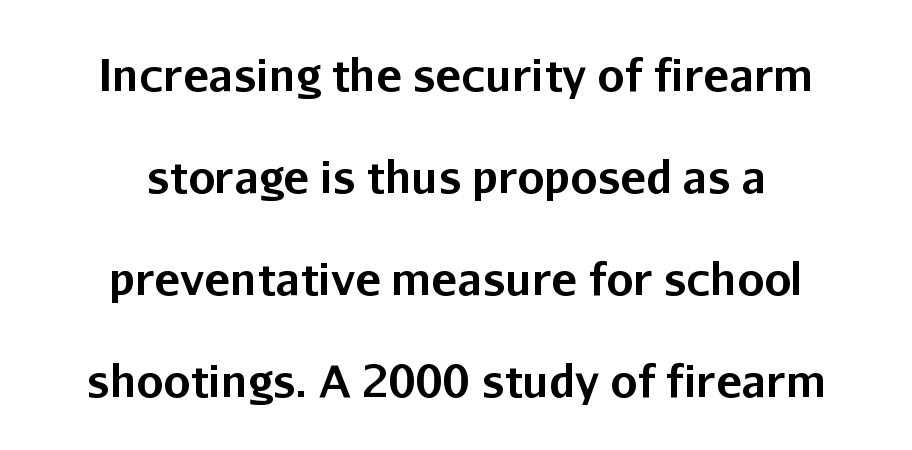
Q: Is the text bold? A: Yes.
Q: Is the text italic (slanted)? A: No, it is upright.
Q: Is the typeface a serif or a sans-serif typeface? A: Sans-serif.
Q: Is the text underlined? A: No.
Q: How is the paragraph aligned? A: Centered.
Q: Is the spacing between letters normal or unusually wide? A: Normal.
Q: Is the spacing between lines tight, normal or loose? A: Loose.
Q: Width (condensed, normal, or wide)? A: Normal.
Q: Stroke contrast? A: Low.
Q: x-height? A: Medium.
Q: Monospaced? A: No.
